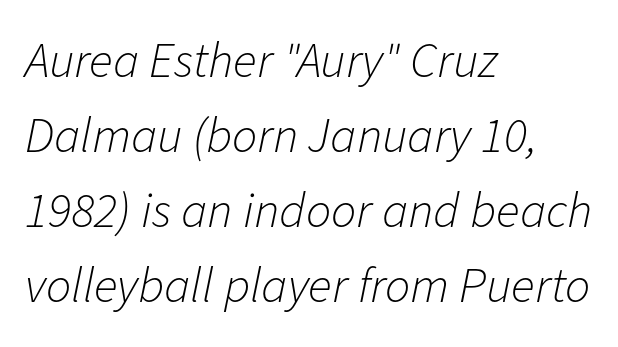
Q: Is the text bold? A: No.
Q: Is the text italic (slanted)? A: Yes, it leans right by about 11 degrees.
Q: Is the text underlined? A: No.
Q: How is the paragraph aligned? A: Left-aligned.
Q: Is the spacing between letters normal or unusually wide? A: Normal.
Q: Is the spacing between lines tight, normal or loose? A: Normal.
Q: Width (condensed, normal, or wide)? A: Normal.
Q: Stroke contrast? A: Low.
Q: x-height? A: Medium.
Q: Monospaced? A: No.
